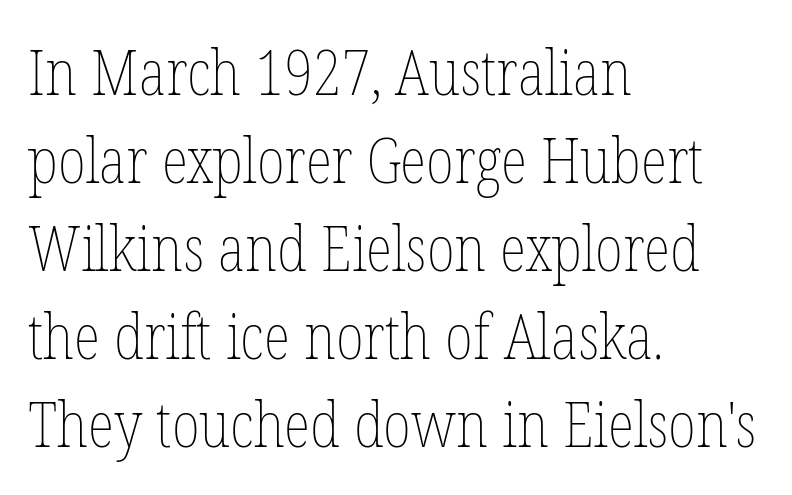
The image shows 62 px thin, condensed type, upright; set left-aligned, normal line spacing (1.42x), normal letter spacing, not underlined; low stroke contrast and a medium x-height.
